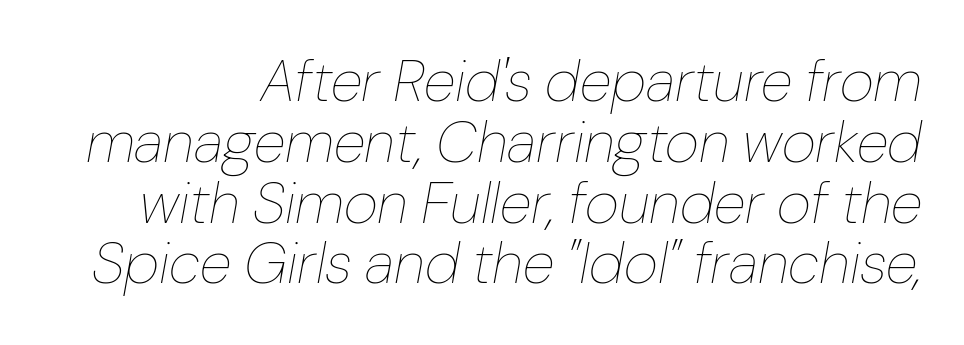
The image shows 59 px thin type, italic (leaning right); set tight line spacing (1.03x), normal letter spacing, not underlined; low stroke contrast and a medium x-height.
